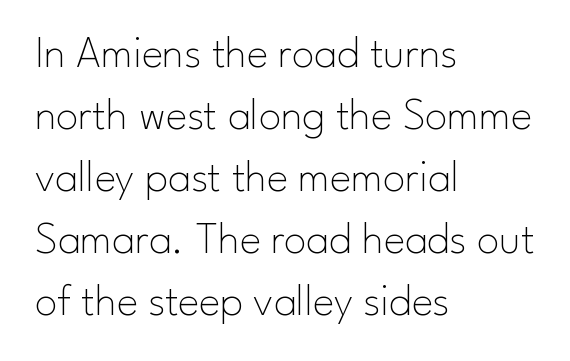
Is there any slant? The stems are plumb. Looks like regular typesetting: each glyph gets only the width it needs. Vertical spacing — default. The passage is arranged the way most books set body copy — flush left. Grotesque or geometric, the face here clearly has no serifs.
